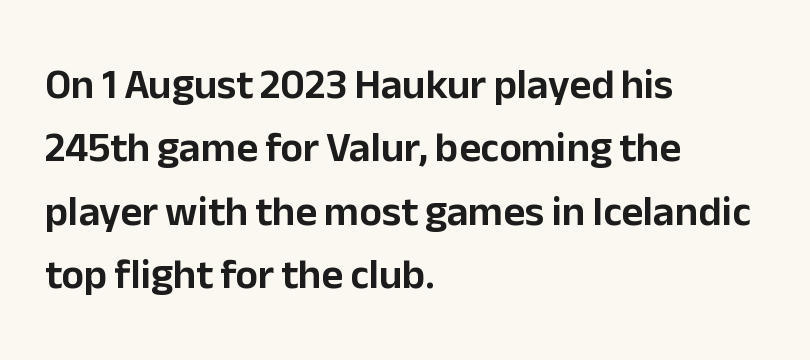
{"serif": "no", "italic": "no", "width": "normal", "stroke_contrast": "low", "x_height": "medium", "monospaced": "no", "underline": "no", "align": "left", "line_spacing": "normal", "line_spacing_ratio": 1.51, "letter_spacing": "normal", "letter_spacing_em": 0.0, "glyph_px": 42}
